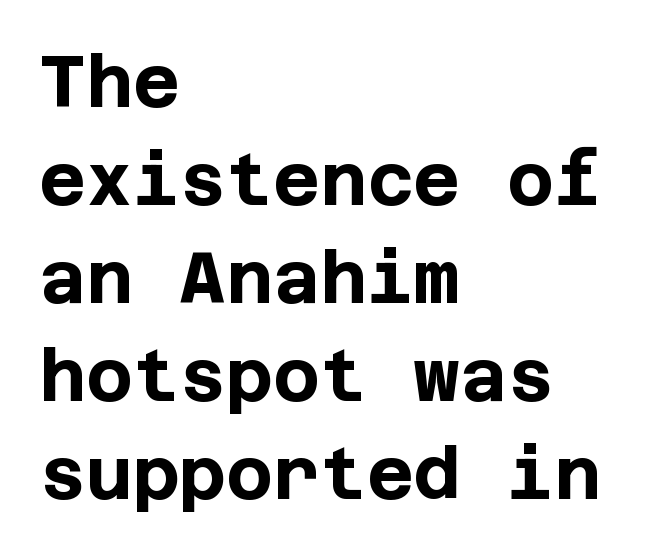
{"serif": "no", "italic": "no", "bold": "yes", "weight": "bold", "width": "normal", "stroke_contrast": "low", "x_height": "large", "underline": "no", "align": "left", "line_spacing": "normal", "line_spacing_ratio": 1.36, "letter_spacing": "normal", "letter_spacing_em": 0.0, "glyph_px": 72}
